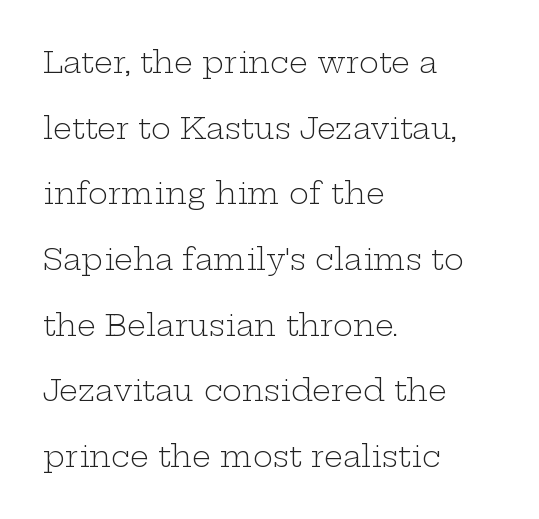
{"serif": "yes", "italic": "no", "bold": "no", "weight": "light", "width": "wide", "stroke_contrast": "low", "x_height": "medium", "monospaced": "no", "underline": "no", "align": "left", "line_spacing": "loose", "line_spacing_ratio": 2.19, "letter_spacing": "normal", "letter_spacing_em": 0.0, "glyph_px": 30}
